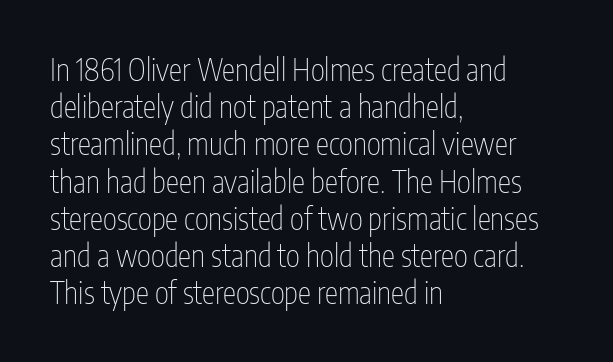
The image shows 30 px thin, condensed sans-serif type, upright; set left-aligned, line spacing 1.24x, normal letter spacing, not underlined; low stroke contrast and a medium x-height.
